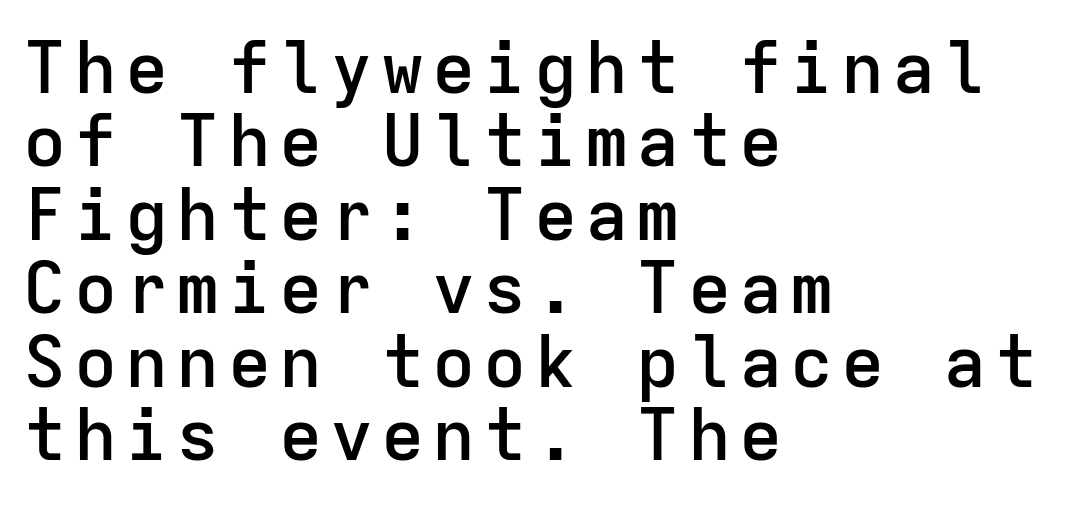
Serif or sans? Sans — the stroke terminals are bare. The paragraph has a hard left edge and a soft right edge. A fair bit of extra ink — the face is semibold, not bold. Type without underlining. Vertical spacing — tight. The passage shown is typed in a monospace face where columns stay perfectly aligned.
